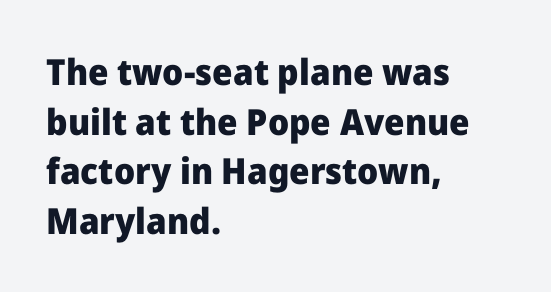
{"serif": "no", "italic": "no", "bold": "yes", "weight": "heavy", "width": "normal", "stroke_contrast": "low", "x_height": "medium", "monospaced": "no", "underline": "no", "align": "left", "line_spacing": "normal", "line_spacing_ratio": 1.38, "letter_spacing": "normal", "letter_spacing_em": 0.0, "glyph_px": 36}
